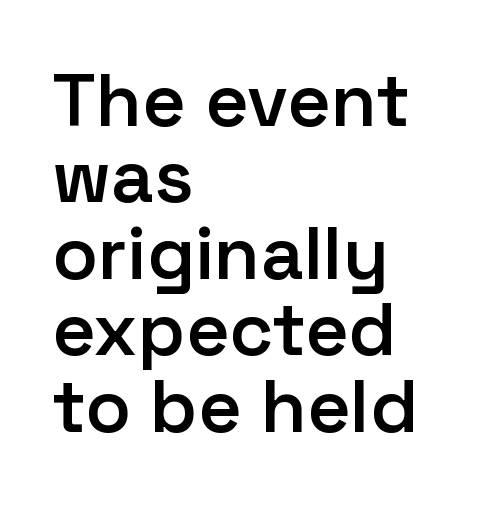
Q: Is the text bold? A: Semi-bold.
Q: Is the text italic (slanted)? A: No, it is upright.
Q: Is the typeface a serif or a sans-serif typeface? A: Sans-serif.
Q: Is the text underlined? A: No.
Q: How is the paragraph aligned? A: Left-aligned.
Q: Is the spacing between letters normal or unusually wide? A: Normal.
Q: Is the spacing between lines tight, normal or loose? A: Tight.
Q: Width (condensed, normal, or wide)? A: Normal.
Q: Stroke contrast? A: Low.
Q: x-height? A: Medium.
Q: Monospaced? A: No.
